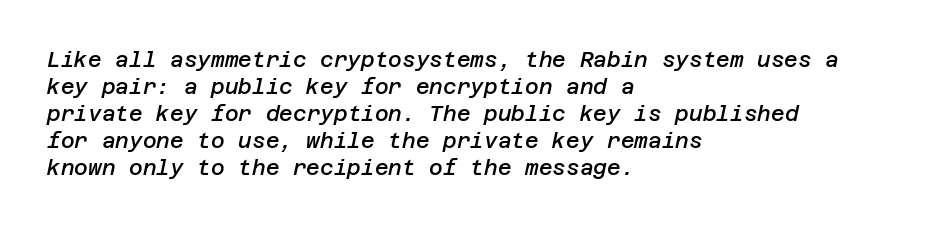
{"italic": "yes", "lean": "right", "slant_degrees": 12, "bold": "semi", "underline": "no", "align": "left", "line_spacing": "normal", "line_spacing_ratio": 1.29, "letter_spacing": "normal", "letter_spacing_em": 0.0, "glyph_px": 21}
